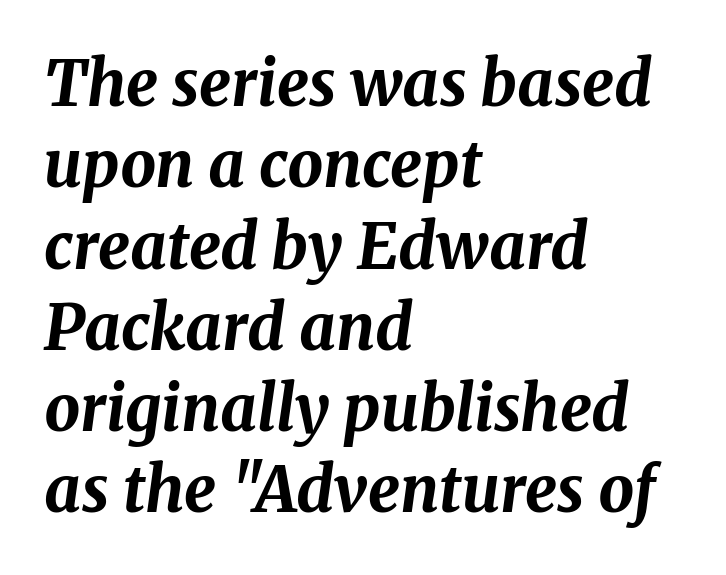
{"italic": "yes", "lean": "right", "slant_degrees": 8, "bold": "yes", "weight": "bold", "width": "normal", "stroke_contrast": "medium", "x_height": "medium", "monospaced": "no", "underline": "no", "align": "left", "line_spacing": "normal", "line_spacing_ratio": 1.29, "letter_spacing": "normal", "letter_spacing_em": 0.0, "glyph_px": 63}
